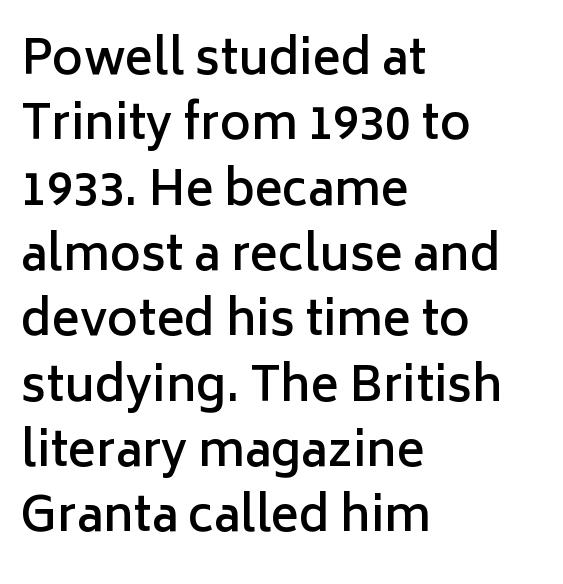
Nothing sits at the stroke ends, so this counts as sans-serif. Leading: standard. In CSS terms this would be text-align: left. Unmarked baselines from the first word to the last.
